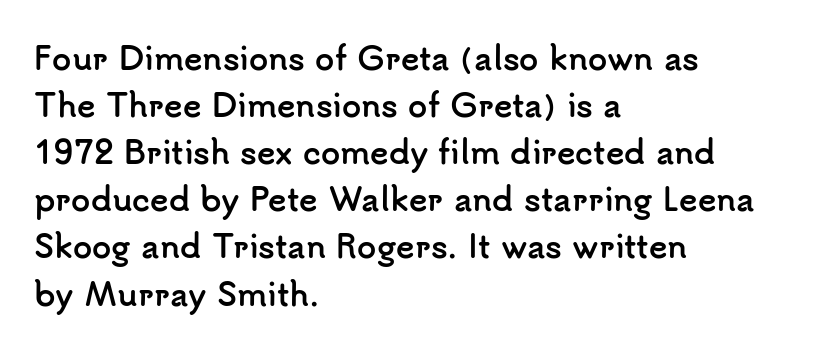
The image shows 31 px semibold sans-serif type, upright; set left-aligned, normal line spacing (1.52x), normal letter spacing, not underlined; low stroke contrast and a small x-height.
